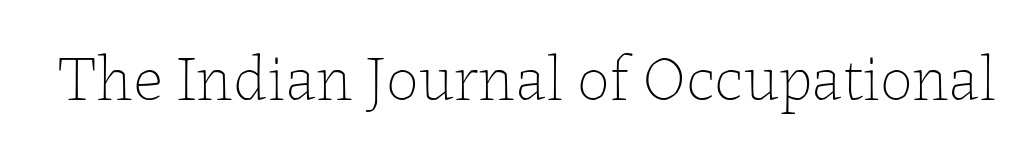
The image shows 65 px thin type, upright; set normal letter spacing, not underlined; low stroke contrast and a medium x-height.
